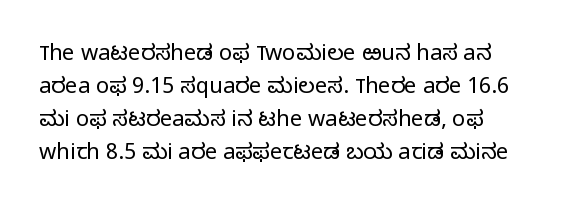
{"italic": "no", "bold": "no", "underline": "no", "line_spacing": "normal", "line_spacing_ratio": 1.5, "letter_spacing": "normal", "letter_spacing_em": 0.0, "glyph_px": 22}
